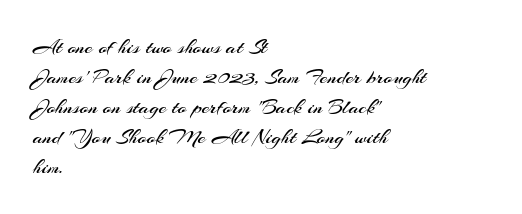
The image shows 22 px text type; set left-aligned, normal line spacing (1.36x), normal letter spacing, not underlined.
